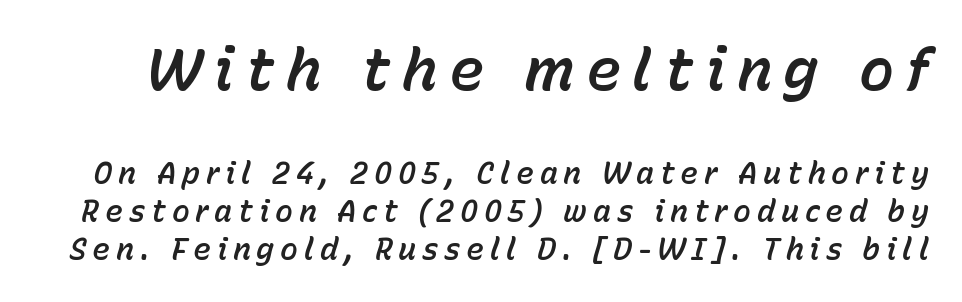
{"italic": "yes", "lean": "right", "slant_degrees": 15, "width": "normal", "stroke_contrast": "low", "x_height": "medium", "monospaced": "no", "underline": "no", "line_spacing": "normal", "line_spacing_ratio": 1.27, "larger_block": "first", "size_ratio": 1.97, "glyph_px": 59}
